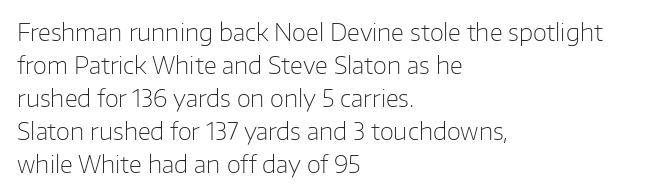
Honestly, the row spacing looks completely unremarkable. Caption: face not bold, strokes unweighted. Posture: vertical. This rendering features lettering with no underline. The setting favours the left margin, as ordinary paragraphs usually do.
